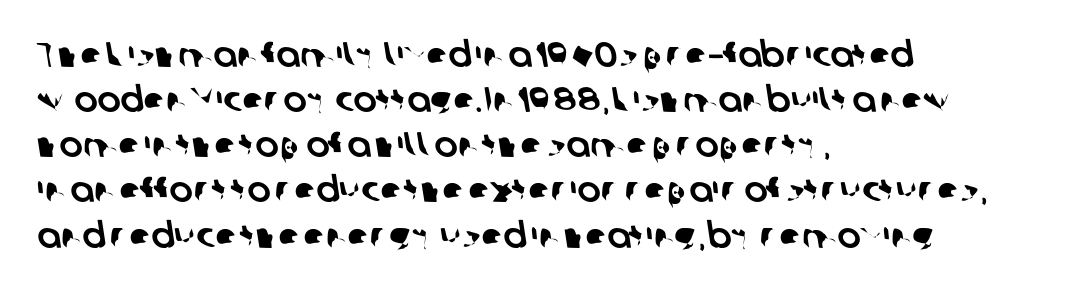
Q: Is the typeface a serif or a sans-serif typeface? A: Sans-serif.
Q: Is the text underlined? A: No.
Q: How is the paragraph aligned? A: Left-aligned.
Q: Is the spacing between letters normal or unusually wide? A: Normal.
Q: Is the spacing between lines tight, normal or loose? A: Normal.
Q: Width (condensed, normal, or wide)? A: Normal.
Q: Stroke contrast? A: Low.
Q: x-height? A: Medium.
Q: Monospaced? A: No.
